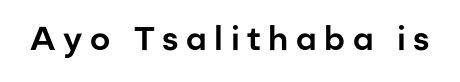
These lines are rendered in a variable-pitch font. Has an underline been added? It has not. Do the letters lean? They stand straight. Glyph-to-glyph distance is far greater than everyday printed text.
